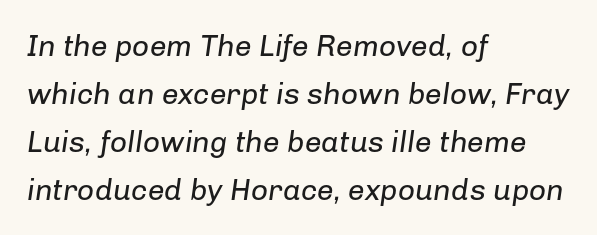
The glyphs are unaccompanied by any horizontal stroke below them. The strokes carry an ordinary text weight at most. Visually the block forms a straight wall on the left and a jagged coastline on the right. The horizontal fit of the characters is conventional and even. Quick note: italic.
